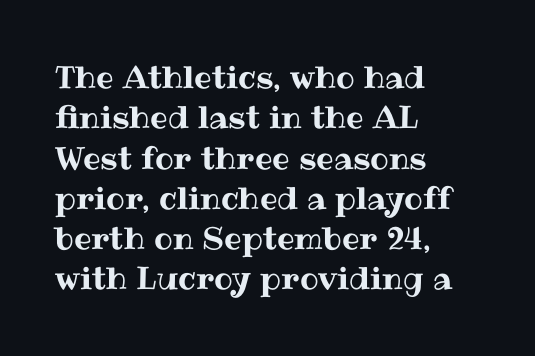
The image shows 31 px text type, upright; set left-aligned, normal line spacing (1.3x), normal letter spacing, not underlined; medium stroke contrast and a medium x-height.
